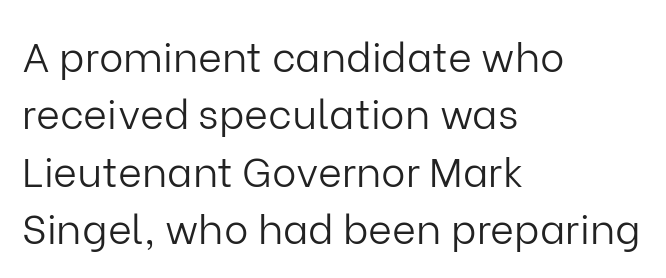
Q: Is the text bold? A: No.
Q: Is the text italic (slanted)? A: No, it is upright.
Q: Is the typeface a serif or a sans-serif typeface? A: Sans-serif.
Q: Is the text underlined? A: No.
Q: How is the paragraph aligned? A: Left-aligned.
Q: Is the spacing between letters normal or unusually wide? A: Normal.
Q: Is the spacing between lines tight, normal or loose? A: Normal.
Q: Width (condensed, normal, or wide)? A: Normal.
Q: Stroke contrast? A: Low.
Q: x-height? A: Medium.
Q: Monospaced? A: No.
